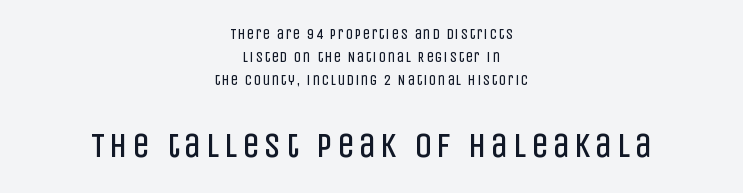
The image shows 35 px regular-weight, condensed sans-serif type, upright; set centered, normal line spacing (1.66x), not underlined; the second (bottom) block is 2.5x larger; low stroke contrast and a large x-height.
